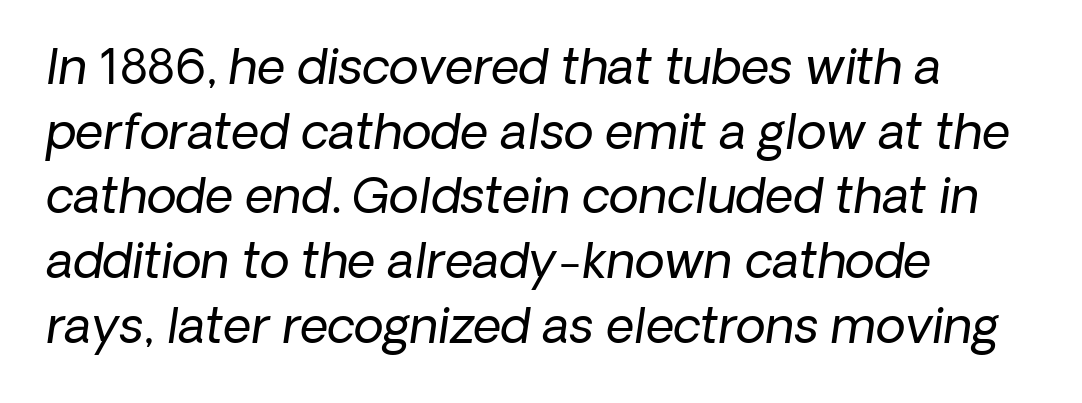
Students, note that the glyphs here touch the page at normal intervals. The space beneath each line is pristine and unruled. Evenly set lines give the paragraph a standard silhouette. Alignment: flush left.
